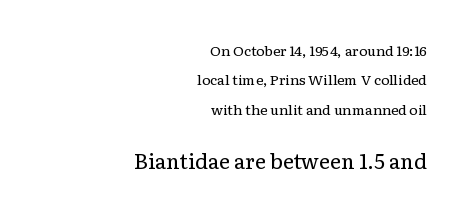
{"italic": "no", "bold": "no", "underline": "no", "align": "right", "line_spacing": "loose", "line_spacing_ratio": 2.1, "letter_spacing": "normal", "letter_spacing_em": 0.0, "larger_block": "second", "size_ratio": 1.5, "glyph_px": 21}
